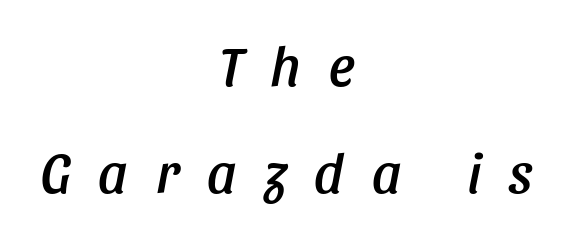
The image shows 56 px condensed type, italic (leaning right); set centered, loose line spacing (1.91x), unusually wide letter spacing (+0.5 em), not underlined; low stroke contrast and a large x-height.
